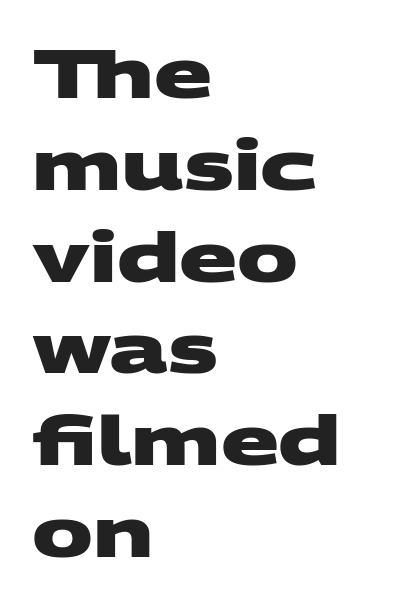
Q: Is the text bold? A: Yes.
Q: Is the typeface a serif or a sans-serif typeface? A: Sans-serif.
Q: Is the text underlined? A: No.
Q: How is the paragraph aligned? A: Left-aligned.
Q: Is the spacing between letters normal or unusually wide? A: Normal.
Q: Is the spacing between lines tight, normal or loose? A: Normal.
Q: Width (condensed, normal, or wide)? A: Wide.
Q: Stroke contrast? A: Medium.
Q: x-height? A: Large.
Q: Monospaced? A: No.
